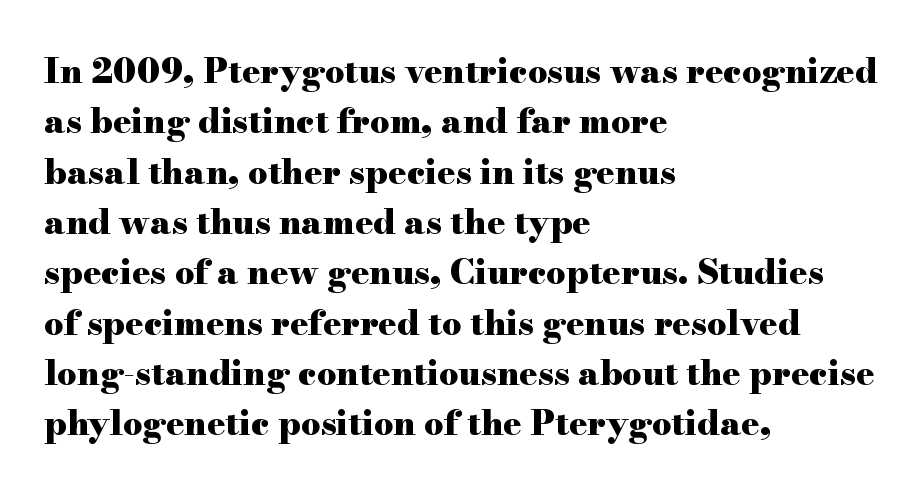
Q: Is the text bold? A: Yes.
Q: Is the text italic (slanted)? A: No, it is upright.
Q: Is the typeface a serif or a sans-serif typeface? A: Serif.
Q: Is the text underlined? A: No.
Q: How is the paragraph aligned? A: Left-aligned.
Q: Is the spacing between letters normal or unusually wide? A: Normal.
Q: Is the spacing between lines tight, normal or loose? A: Normal.
Q: Width (condensed, normal, or wide)? A: Wide.
Q: Stroke contrast? A: High.
Q: x-height? A: Small.
Q: Monospaced? A: No.
